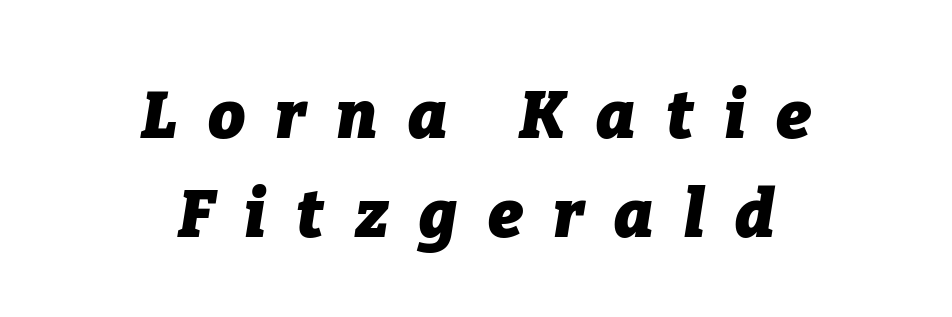
The image shows 66 px heavy type, italic (leaning right); set centered, normal line spacing (1.5x), unusually wide letter spacing (+0.46 em), not underlined; low stroke contrast and a medium x-height.
